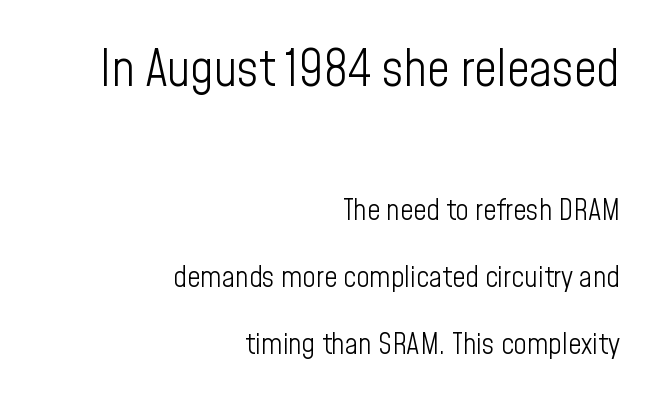
Horizontal alignment here is rightward, an uncommon choice for prose. Decoration check: the copy has no underline. Does the leading feel generous? Absolutely, it's lavish. The letters carry no serifs — their stems end cleanly without finishing strokes. Vertical strokes here are truly vertical.
